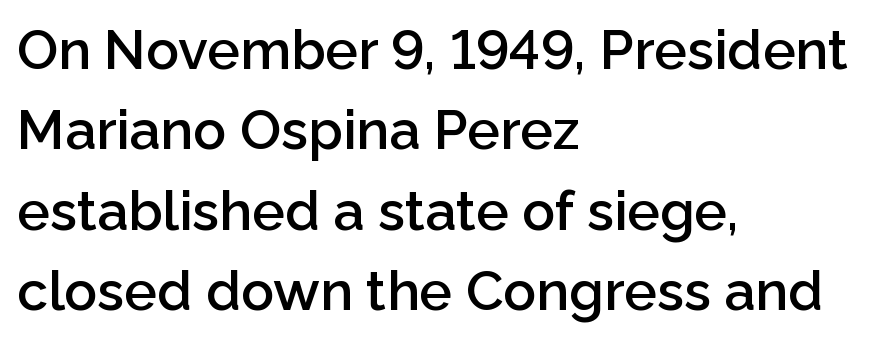
The lines in this sample share a left origin and differ only in where they stop. Descenders hang freely into open space. This sample uses an upright cut, with every glyph sitting square on the baseline. A fair bit of extra ink — the face is semibold, not bold. Serif or sans? Sans — the stroke terminals are bare. Do the characters align in a grid? No, the font is proportional.
